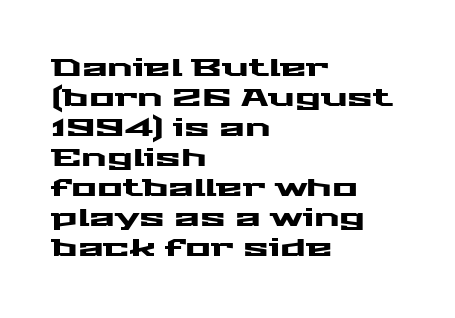
Q: Is the text italic (slanted)? A: No, it is upright.
Q: Is the text underlined? A: No.
Q: How is the paragraph aligned? A: Left-aligned.
Q: Is the spacing between letters normal or unusually wide? A: Normal.
Q: Is the spacing between lines tight, normal or loose? A: Normal.
